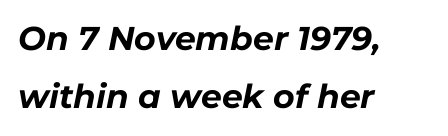
The text block is weighted toward the left margin, trailing off unevenly rightward. The rendering uses a bold face; every stroke is thick and dark. Glance below the letters and you will spot only blank space. These lines were composed using italics.
